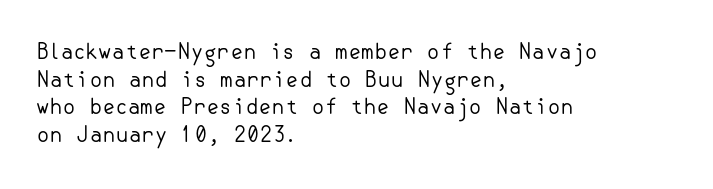
{"italic": "no", "bold": "no", "underline": "no", "align": "left", "line_spacing": "normal", "line_spacing_ratio": 1.31, "letter_spacing": "normal", "letter_spacing_em": 0.0, "glyph_px": 21}
